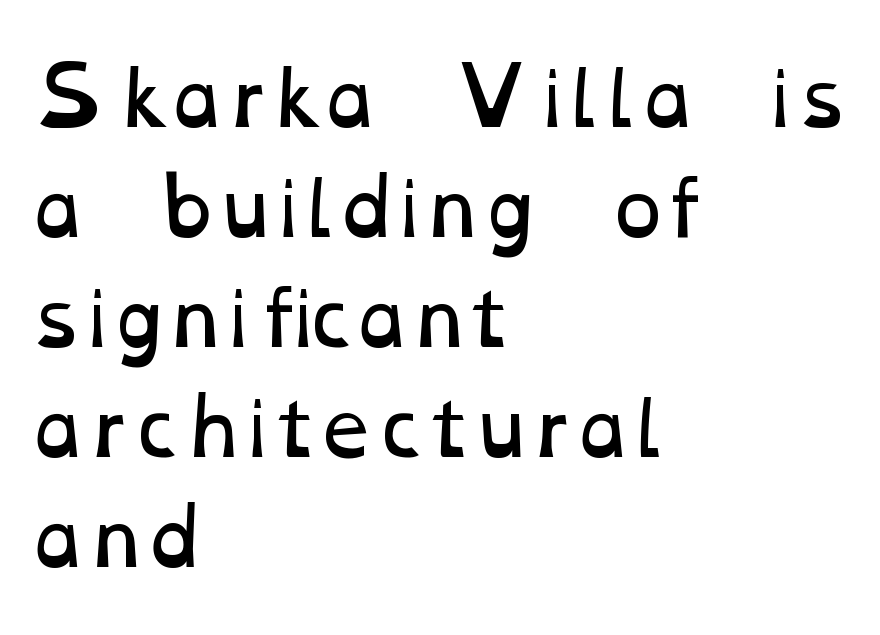
The image shows 77 px regular-weight, wide type; set left-aligned, normal line spacing (1.43x), normal letter spacing, not underlined; low stroke contrast and a medium x-height.
